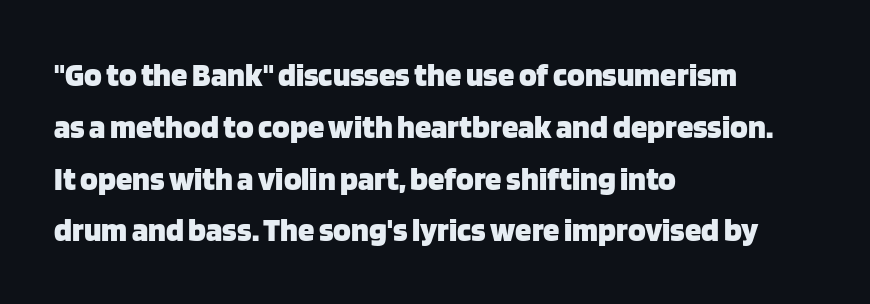
Vertically, the passage feels balanced, rows spaced as you'd expect. Observe the absence of serifs on each vertical stroke in this sample. No word sits above an underline. These lines are rendered in a variable-pitch font. Chunky letters — that's bold for sure. The face used here is rendered with its standard letterfit.
